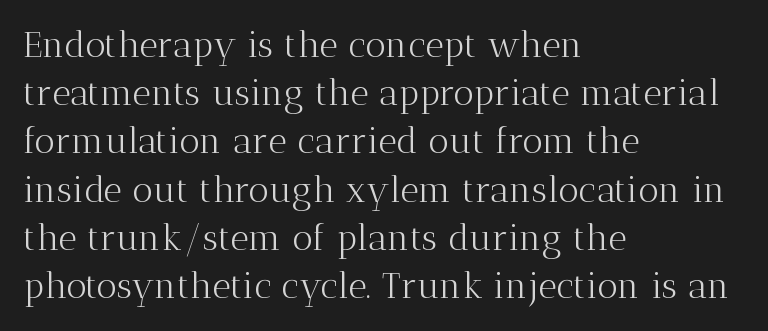
A typesetter would mark this as roman, not italic. A typesetter would call this proportional, since set widths differ per character. Classification — serif. Standard letterfit; no display-style spreading of the glyphs. The cut favours lightness, reaching ordinary text weight at its darkest. A normal amount of white space separates one row of letters from the next.
